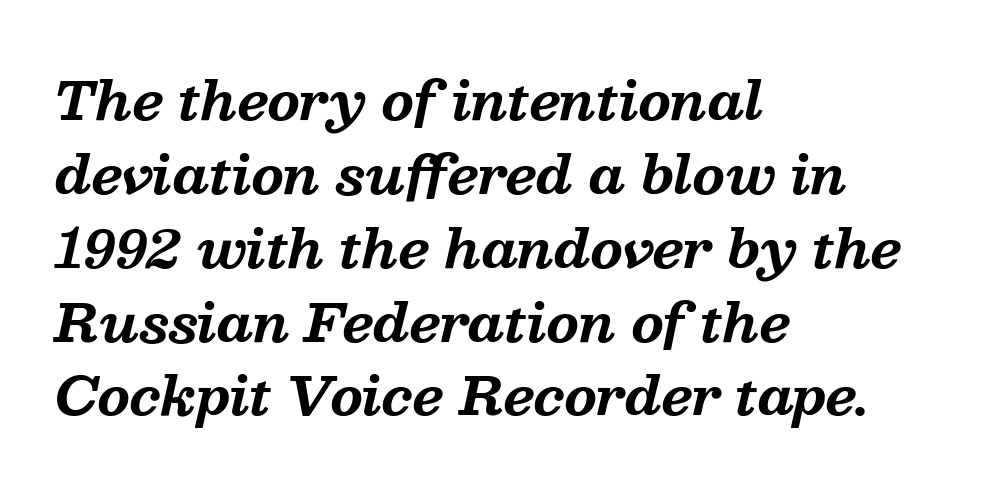
{"serif": "yes", "italic": "yes", "lean": "right", "slant_degrees": 13, "bold": "yes", "weight": "bold", "width": "normal", "stroke_contrast": "medium", "x_height": "medium", "monospaced": "no", "underline": "no", "align": "left", "line_spacing": "normal", "line_spacing_ratio": 1.42, "letter_spacing": "normal", "letter_spacing_em": 0.0, "glyph_px": 52}
